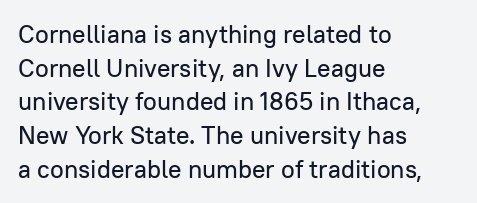
The image shows 25 px text type, upright; set left-aligned, normal line spacing (1.35x), normal letter spacing, not underlined.
